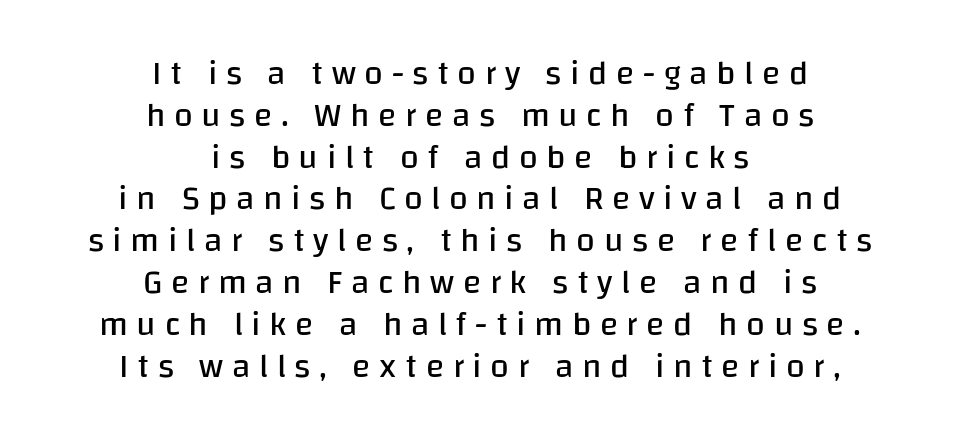
The image shows 34 px regular-weight sans-serif type, upright; set centered, line spacing 1.23x, unusually wide letter spacing (+0.25 em), not underlined; low stroke contrast and a large x-height.
